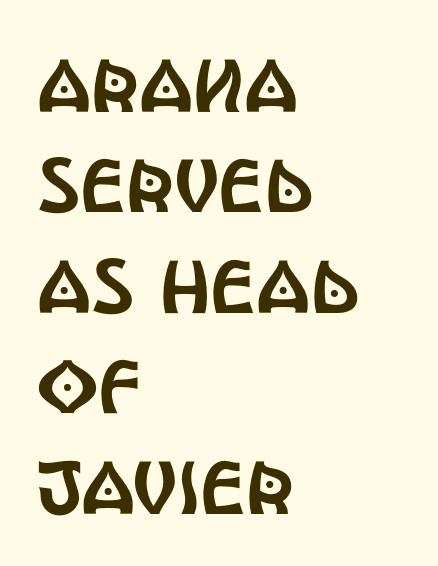
{"serif": "no", "italic": "no", "width": "condensed", "x_height": "large", "monospaced": "no", "underline": "no", "align": "left", "line_spacing": "normal", "line_spacing_ratio": 1.34, "letter_spacing": "normal", "letter_spacing_em": 0.0, "glyph_px": 75}
